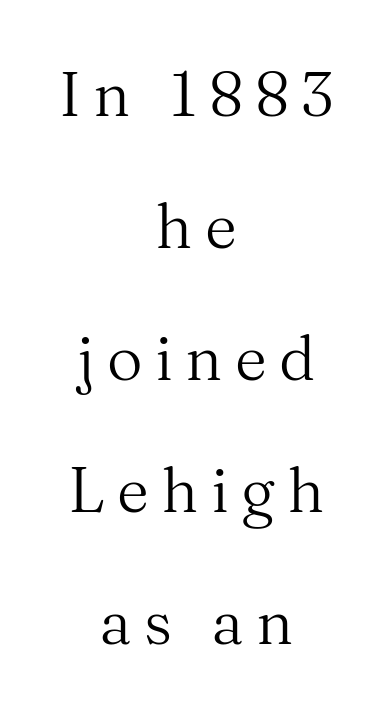
Q: Is the text bold? A: No.
Q: Is the text italic (slanted)? A: No, it is upright.
Q: Is the typeface a serif or a sans-serif typeface? A: Serif.
Q: Is the text underlined? A: No.
Q: How is the paragraph aligned? A: Centered.
Q: Is the spacing between letters normal or unusually wide? A: Unusually wide.
Q: Is the spacing between lines tight, normal or loose? A: Loose.
Q: Width (condensed, normal, or wide)? A: Normal.
Q: Stroke contrast? A: Medium.
Q: x-height? A: Medium.
Q: Monospaced? A: No.
